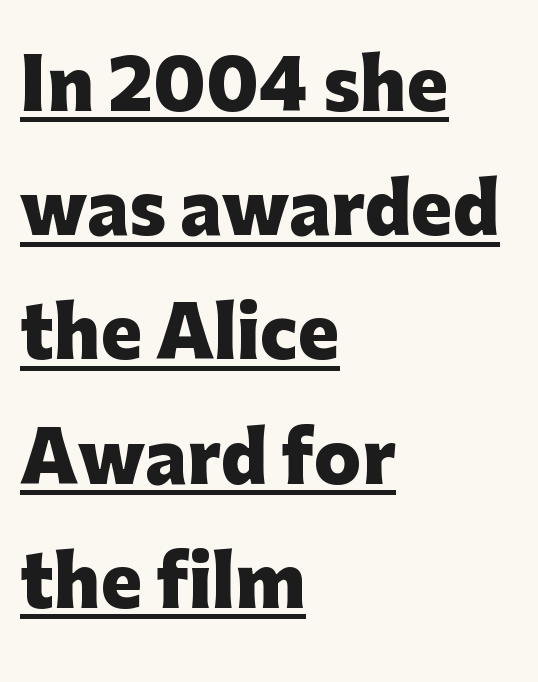
Q: Is the text bold? A: Yes.
Q: Is the text italic (slanted)? A: No, it is upright.
Q: Is the typeface a serif or a sans-serif typeface? A: Sans-serif.
Q: Is the text underlined? A: Yes.
Q: How is the paragraph aligned? A: Left-aligned.
Q: Is the spacing between letters normal or unusually wide? A: Normal.
Q: Width (condensed, normal, or wide)? A: Normal.
Q: Stroke contrast? A: Low.
Q: x-height? A: Medium.
Q: Monospaced? A: No.
